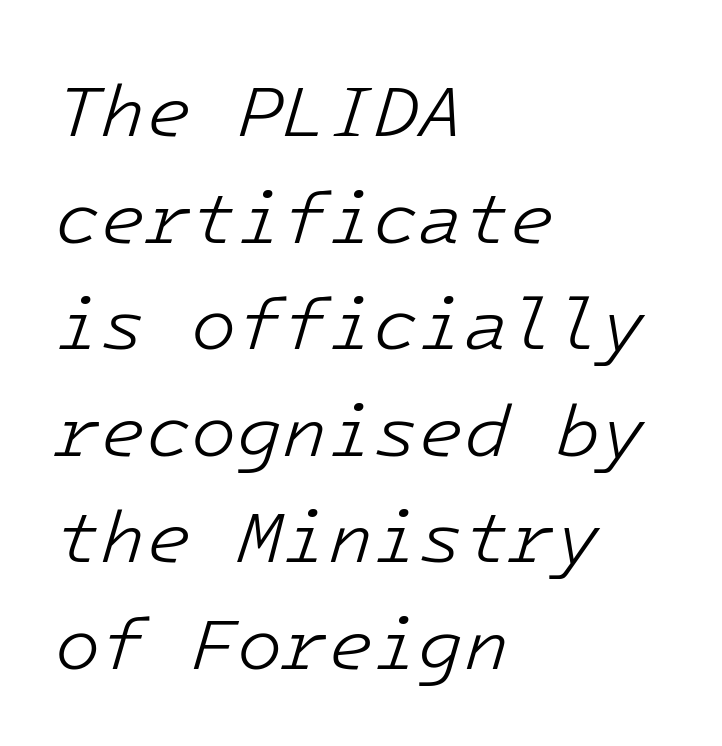
The image shows 74 px light type, italic (leaning right); set left-aligned, normal line spacing (1.44x), normal letter spacing, not underlined; low stroke contrast and a medium x-height.
